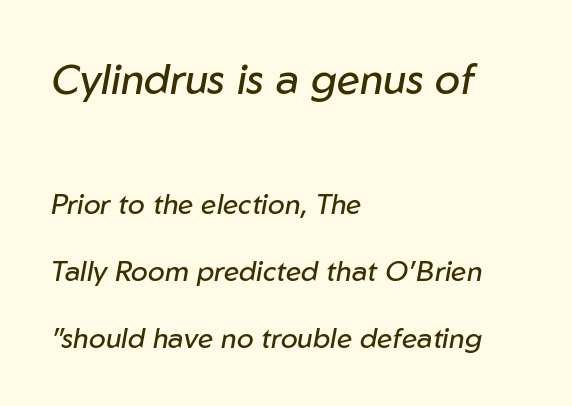
Q: Is the text bold? A: No.
Q: Is the text italic (slanted)? A: Yes, it leans right by about 10 degrees.
Q: Is the text underlined? A: No.
Q: How is the paragraph aligned? A: Left-aligned.
Q: Is the spacing between letters normal or unusually wide? A: Normal.
Q: Is the spacing between lines tight, normal or loose? A: Loose.
Q: Which block of text is set in a larger size, the first (top) or the second (bottom)? A: The first (top) one.
Q: Width (condensed, normal, or wide)? A: Normal.
Q: Stroke contrast? A: Low.
Q: x-height? A: Medium.
Q: Monospaced? A: No.
